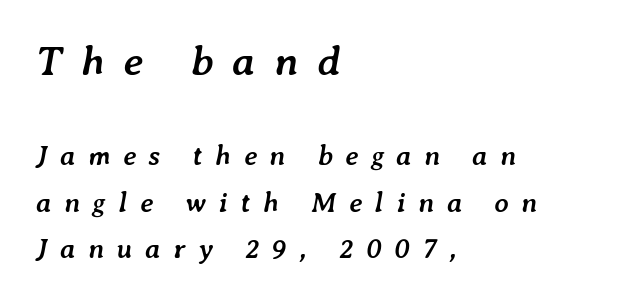
A typesetter would call this heavily tracked-out type. Between these two stacked blocks, the higher one wins on size. Evenly set lines give the paragraph a standard silhouette. Italic? Definitely — the glyphs are oblique. Plenty of ink on the page — the face is bold. Underline: absent.
